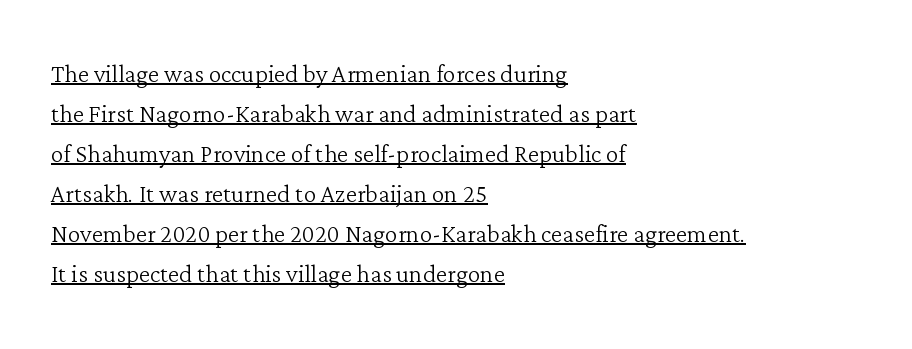
{"serif": "yes", "italic": "no", "bold": "no", "weight": "light", "width": "normal", "stroke_contrast": "low", "x_height": "medium", "monospaced": "no", "underline": "yes", "align": "left", "line_spacing": "normal", "line_spacing_ratio": 1.25, "letter_spacing": "normal", "letter_spacing_em": 0.0, "glyph_px": 32}
